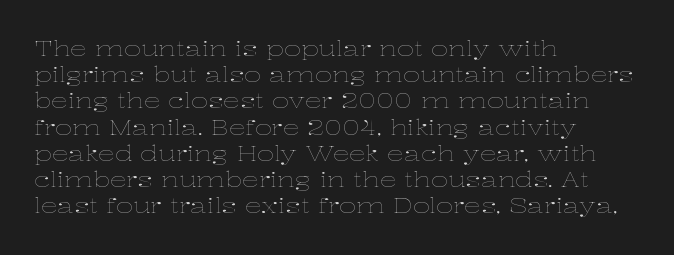
{"italic": "no", "bold": "no", "underline": "no", "align": "left", "line_spacing": "normal", "line_spacing_ratio": 1.25, "letter_spacing": "normal", "letter_spacing_em": 0.0, "glyph_px": 21}
